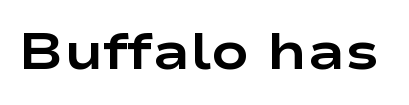
The image shows 50 px bold, wide sans-serif type, upright; set normal letter spacing, not underlined; low stroke contrast and a medium x-height.
